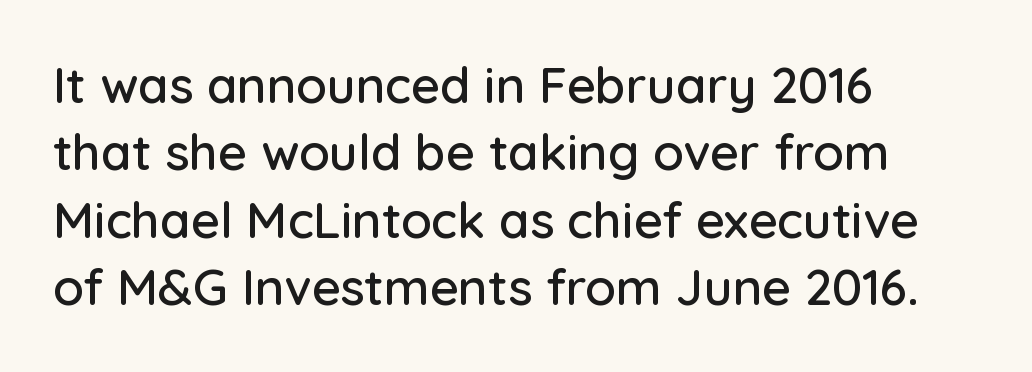
The image shows 50 px sans-serif type, upright; set left-aligned, normal line spacing (1.35x), normal letter spacing, not underlined; low stroke contrast and a medium x-height.
